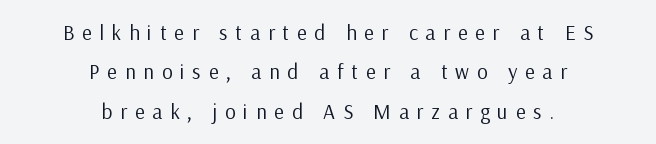
Caption: multi-line text, centered on the measure. Rendered with straight, roman letterforms. The tracking jumps out immediately: characters are airy and widely separated. The font is comparable to plain body text, perhaps lighter. Descender tails drop into unmarked territory.
